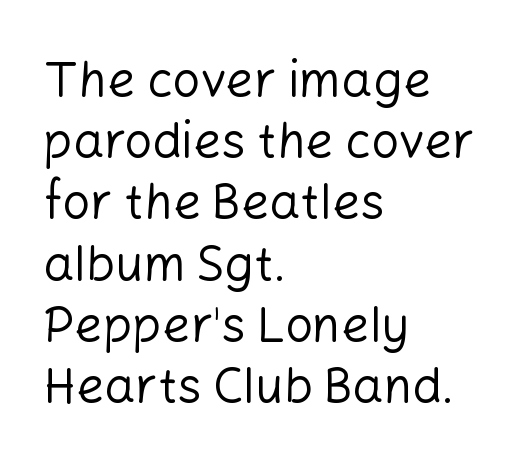
Horizontally, the lines are justified to the leading edge only. Serifs: no, the terminals of the letterforms are clean. The type sits square on the baseline with zero lean. The face used here is proportionally spaced, like ordinary book or web type. A light-to-regular cut is what we see here.
